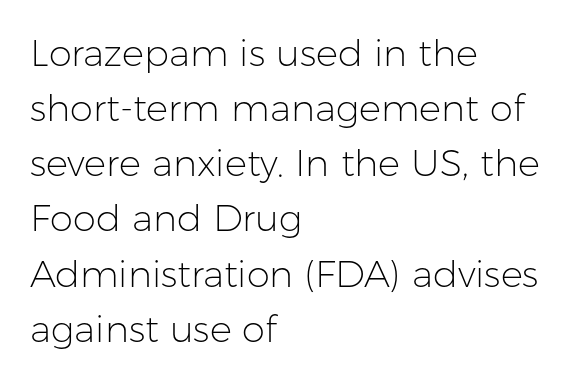
Q: Is the text bold? A: No.
Q: Is the text italic (slanted)? A: No, it is upright.
Q: Is the typeface a serif or a sans-serif typeface? A: Sans-serif.
Q: Is the text underlined? A: No.
Q: How is the paragraph aligned? A: Left-aligned.
Q: Is the spacing between letters normal or unusually wide? A: Normal.
Q: Is the spacing between lines tight, normal or loose? A: Normal.
Q: Width (condensed, normal, or wide)? A: Normal.
Q: Stroke contrast? A: Low.
Q: x-height? A: Medium.
Q: Monospaced? A: No.
